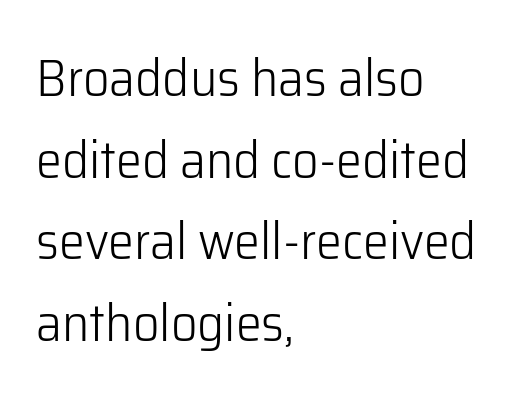
Compared with a centered layout, this one pins lines to the left instead. The type is set solid horizontally, with unmodified tracking. Classification — sans serif. The typesetting does not lean heavy: it is not bold.
